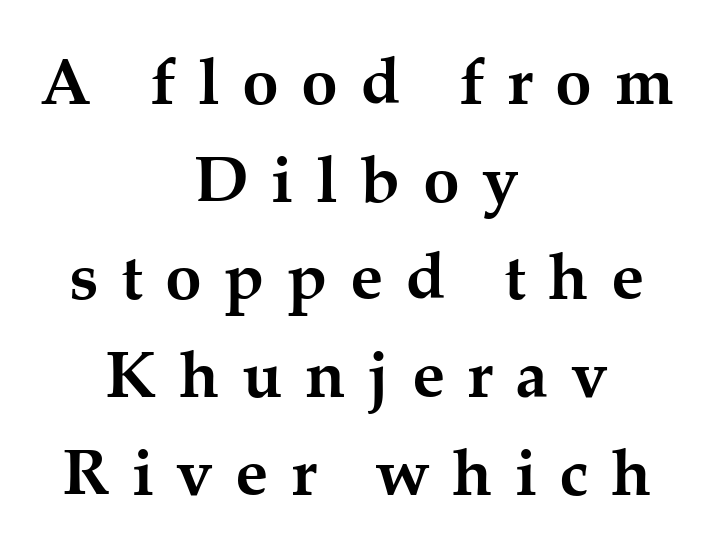
Q: Is the text bold? A: Yes.
Q: Is the text italic (slanted)? A: No, it is upright.
Q: Is the typeface a serif or a sans-serif typeface? A: Serif.
Q: Is the text underlined? A: No.
Q: How is the paragraph aligned? A: Centered.
Q: Is the spacing between letters normal or unusually wide? A: Unusually wide.
Q: Is the spacing between lines tight, normal or loose? A: Normal.
Q: Width (condensed, normal, or wide)? A: Normal.
Q: Stroke contrast? A: Medium.
Q: x-height? A: Medium.
Q: Monospaced? A: No.
